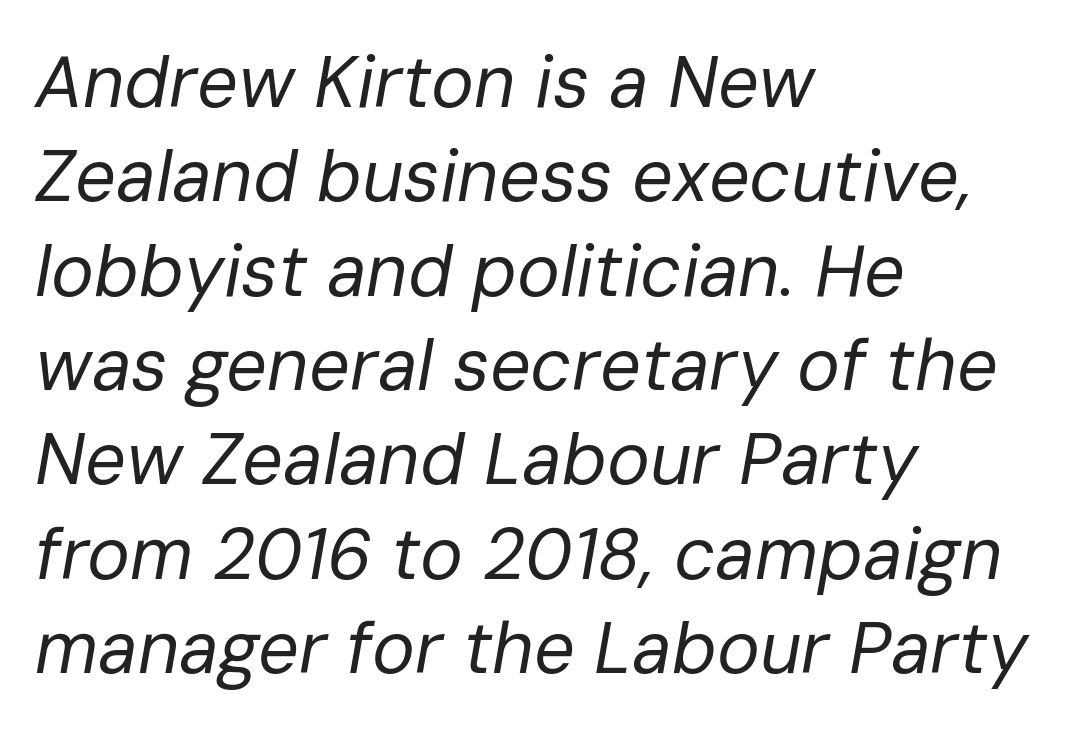
The image shows 72 px regular-weight type, italic (leaning right); set left-aligned, normal line spacing (1.31x), normal letter spacing, not underlined; low stroke contrast and a medium x-height.
